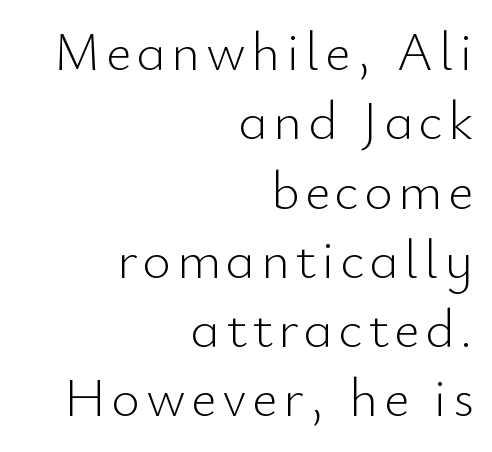
The image shows 55 px light sans-serif type, upright; set right-aligned, normal line spacing (1.26x), not underlined; low stroke contrast and a small x-height.
